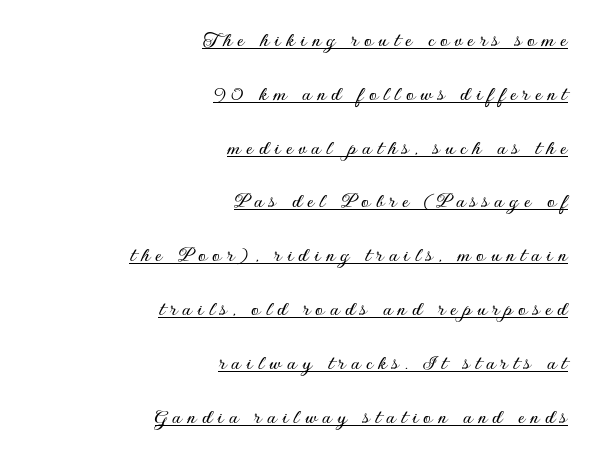
Q: Is the text italic (slanted)? A: Yes.
Q: Is the text underlined? A: Yes.
Q: How is the paragraph aligned? A: Right-aligned.
Q: Is the spacing between letters normal or unusually wide? A: Unusually wide.
Q: Is the spacing between lines tight, normal or loose? A: Loose.
